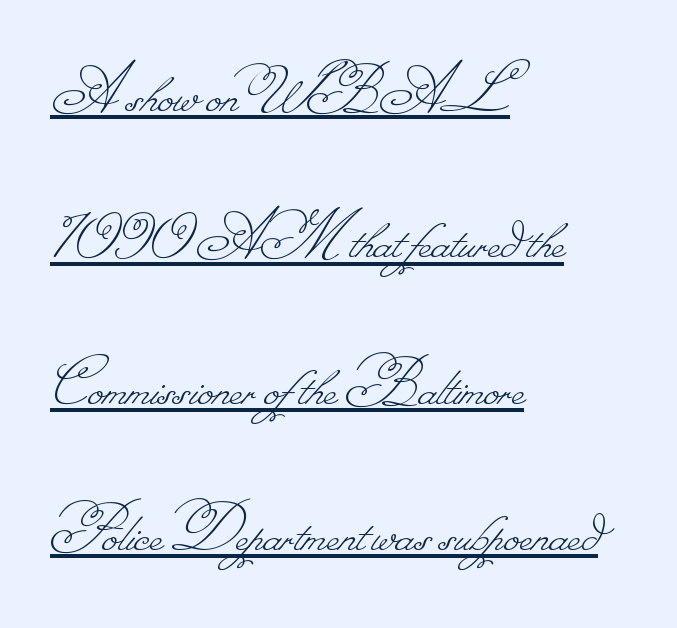
If you drew a ruler down the left edge, every line would touch it. Caption: face not bold, strokes unweighted. Note the varied advance widths — an 'i' is clearly narrower than an 'm'. Notice the wide empty band between every row — that's loose leading.
